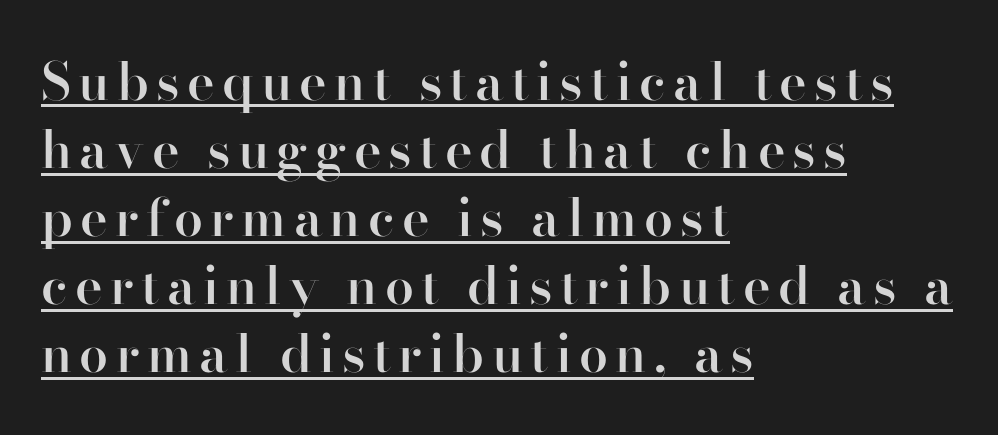
Q: Is the text bold? A: Semi-bold.
Q: Is the text italic (slanted)? A: No, it is upright.
Q: Is the typeface a serif or a sans-serif typeface? A: Serif.
Q: Is the text underlined? A: Yes.
Q: How is the paragraph aligned? A: Left-aligned.
Q: Is the spacing between lines tight, normal or loose? A: Normal.
Q: Width (condensed, normal, or wide)? A: Normal.
Q: Stroke contrast? A: High.
Q: x-height? A: Small.
Q: Monospaced? A: No.
